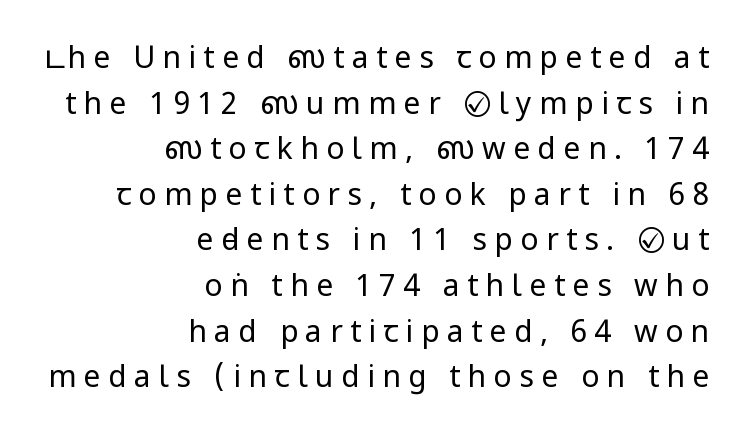
Does the copy run flush right? Yes — the right margin is perfectly even. Weight: in the light-to-regular range. The passage shown is typed in a proportional face where columns would drift. The type sits square on the baseline with zero lean. In terms of leading, this rendering sits right in the middle.
